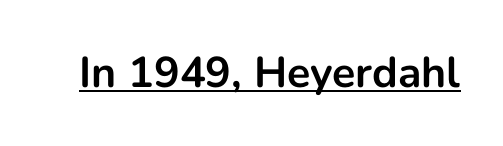
The line texture is even and compact thanks to regular tracking. Each letter's strokes conclude bluntly, with no projecting serifs. Ordinary non-slanted type is in use. Stroke thickness is high; the sample reads as a true bold. The passage shown is typed in a proportional face where columns would drift.
